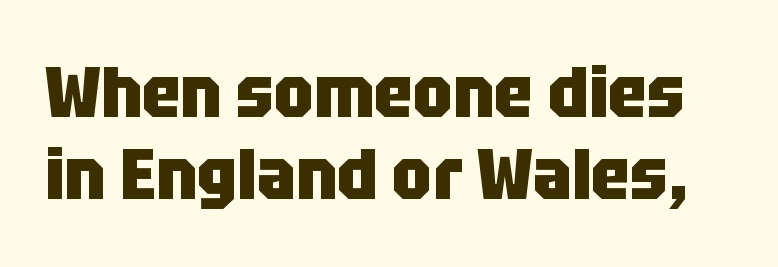
The block of text is dense from top to bottom, with scant space between rows. The glyphs are unaccompanied by any horizontal stroke below them. The tracking reads as untouched default to a designer's eye. Posture: vertical.
